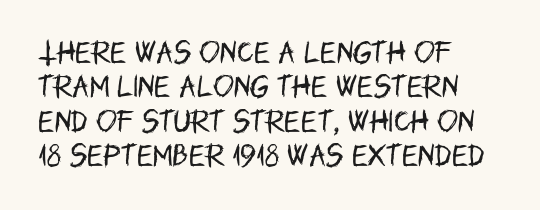
{"italic": "no", "bold": "no", "underline": "no", "align": "left", "line_spacing": "normal", "line_spacing_ratio": 1.38, "letter_spacing": "normal", "letter_spacing_em": 0.0, "glyph_px": 25}
